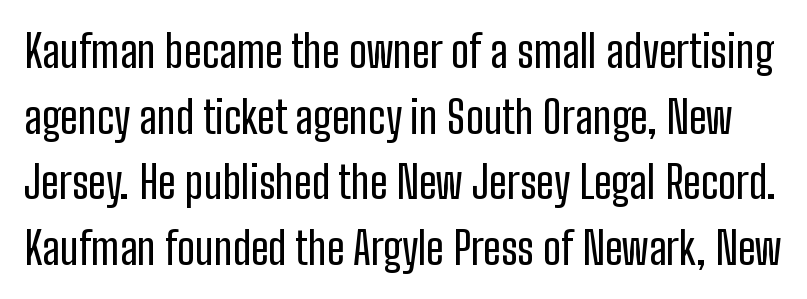
{"serif": "no", "italic": "no", "width": "condensed", "stroke_contrast": "low", "x_height": "medium", "monospaced": "no", "underline": "no", "line_spacing": "normal", "line_spacing_ratio": 1.49, "letter_spacing": "normal", "letter_spacing_em": 0.0, "glyph_px": 44}
